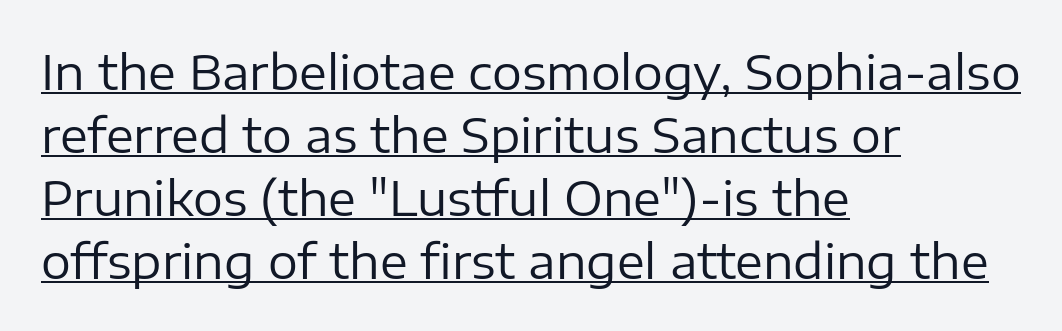
Words appear dense and cohesive because spacing is normal. The letters advance in unequal steps, a hallmark of proportional type. The type sits square on the baseline with zero lean. The block of text has a typical density, with ordinary space between rows.
